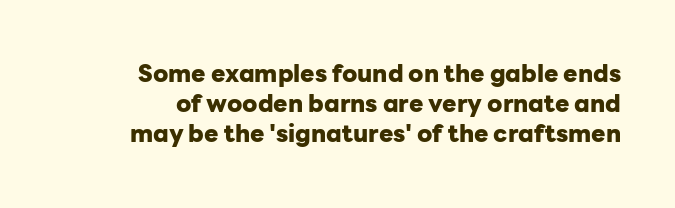
{"italic": "no", "bold": "yes", "underline": "no", "line_spacing": "normal", "line_spacing_ratio": 1.26, "letter_spacing": "normal", "letter_spacing_em": 0.0, "glyph_px": 24}
